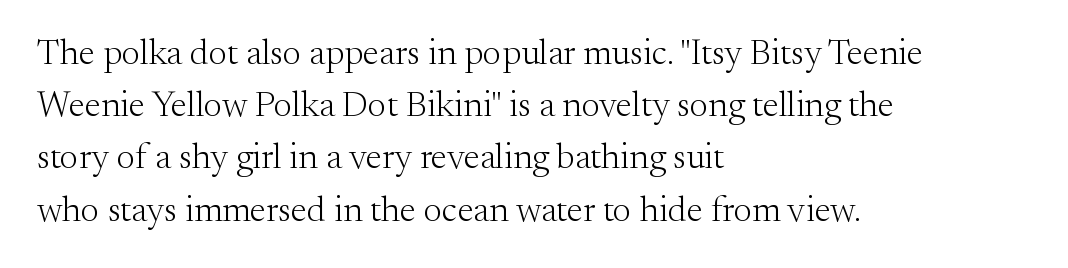
Q: Is the text bold? A: No.
Q: Is the text italic (slanted)? A: No, it is upright.
Q: Is the typeface a serif or a sans-serif typeface? A: Serif.
Q: Is the text underlined? A: No.
Q: How is the paragraph aligned? A: Left-aligned.
Q: Is the spacing between letters normal or unusually wide? A: Normal.
Q: Is the spacing between lines tight, normal or loose? A: Normal.
Q: Width (condensed, normal, or wide)? A: Normal.
Q: Stroke contrast? A: Medium.
Q: x-height? A: Small.
Q: Monospaced? A: No.
